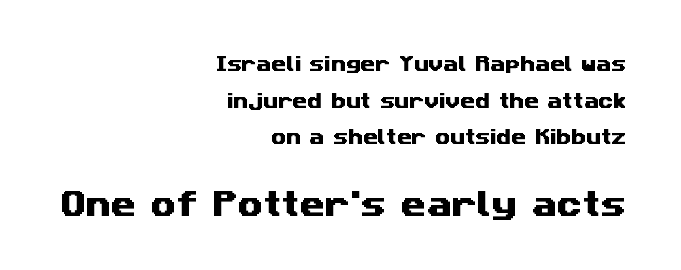
The image shows 29 px wide sans-serif type; set right-aligned, loose line spacing (2.15x), normal letter spacing, not underlined; the second (bottom) block is 1.71x larger; medium stroke contrast and a medium x-height.
